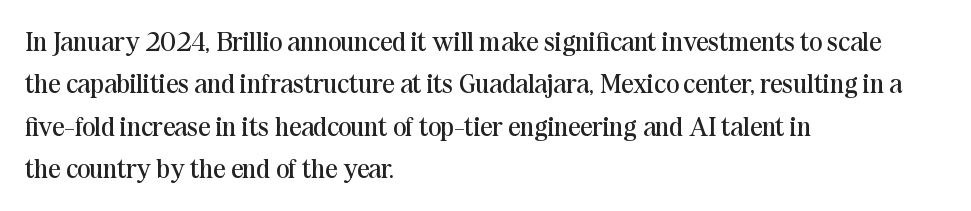
The image shows 27 px text type, upright; set left-aligned, normal line spacing (1.57x), normal letter spacing, not underlined.
